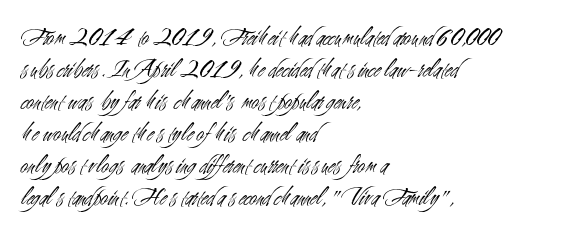
The passage shown is not underscored anywhere. Words appear dense and cohesive because spacing is normal. Alignment: flush left.
